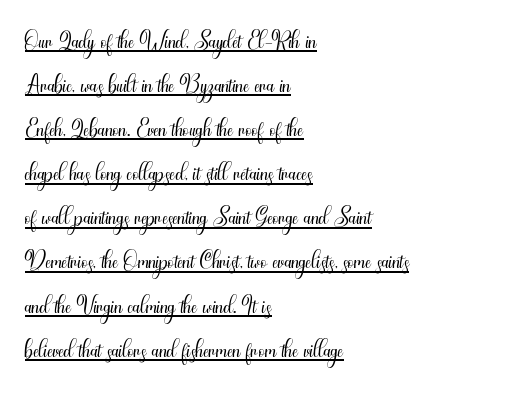
Somebody hit Ctrl+U on this one — the words are underlined. Summary of weight: not heavy and not bold. Proportional: the letters do not fall into vertical columns.
